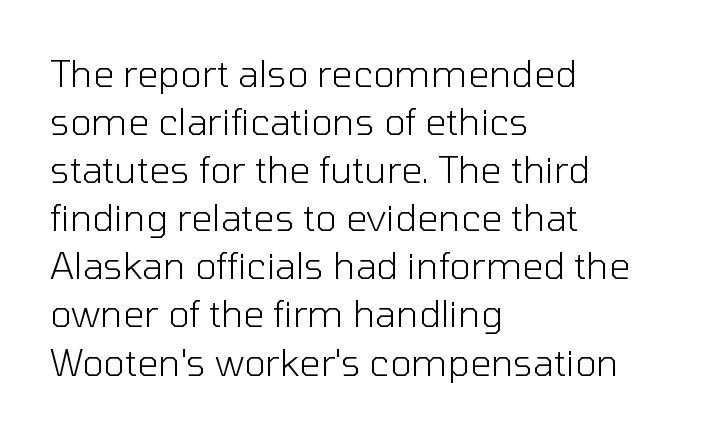
Q: Is the text bold? A: No.
Q: Is the text italic (slanted)? A: No, it is upright.
Q: Is the typeface a serif or a sans-serif typeface? A: Sans-serif.
Q: Is the text underlined? A: No.
Q: How is the paragraph aligned? A: Left-aligned.
Q: Is the spacing between letters normal or unusually wide? A: Normal.
Q: Is the spacing between lines tight, normal or loose? A: Normal.
Q: Width (condensed, normal, or wide)? A: Normal.
Q: Stroke contrast? A: Low.
Q: x-height? A: Medium.
Q: Monospaced? A: No.
